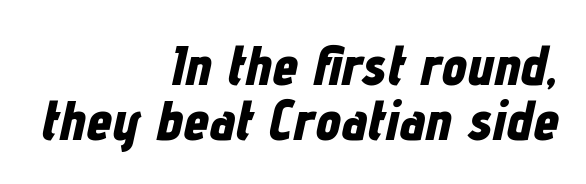
{"italic": "yes", "lean": "right", "slant_degrees": 12, "bold": "yes", "weight": "bold", "width": "condensed", "stroke_contrast": "low", "x_height": "medium", "monospaced": "no", "underline": "no", "align": "right", "line_spacing": "tight", "line_spacing_ratio": 0.96, "letter_spacing": "normal", "letter_spacing_em": 0.0, "glyph_px": 57}
